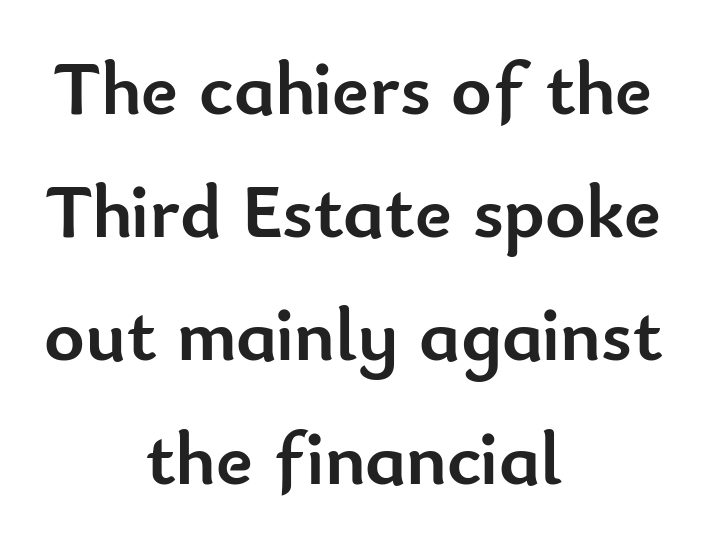
Q: Is the text bold? A: Yes.
Q: Is the text italic (slanted)? A: No, it is upright.
Q: Is the typeface a serif or a sans-serif typeface? A: Sans-serif.
Q: Is the text underlined? A: No.
Q: How is the paragraph aligned? A: Centered.
Q: Is the spacing between letters normal or unusually wide? A: Normal.
Q: Is the spacing between lines tight, normal or loose? A: Normal.
Q: Width (condensed, normal, or wide)? A: Normal.
Q: Stroke contrast? A: Low.
Q: x-height? A: Small.
Q: Monospaced? A: No.
